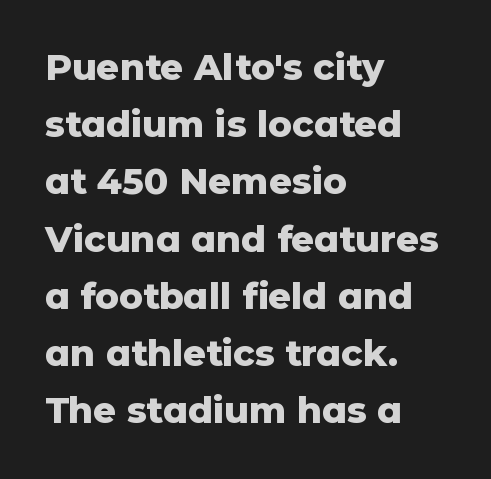
The image shows 36 px heavy sans-serif type, upright; set left-aligned, normal line spacing (1.59x), normal letter spacing, not underlined; low stroke contrast and a medium x-height.
